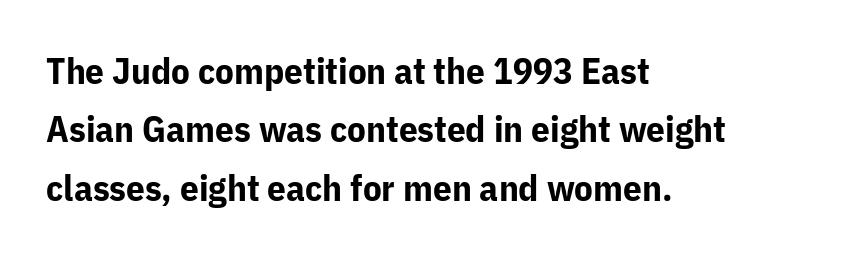
Q: Is the text bold? A: Yes.
Q: Is the text italic (slanted)? A: No, it is upright.
Q: Is the typeface a serif or a sans-serif typeface? A: Sans-serif.
Q: Is the text underlined? A: No.
Q: How is the paragraph aligned? A: Left-aligned.
Q: Is the spacing between letters normal or unusually wide? A: Normal.
Q: Is the spacing between lines tight, normal or loose? A: Normal.
Q: Width (condensed, normal, or wide)? A: Normal.
Q: Stroke contrast? A: Low.
Q: x-height? A: Medium.
Q: Monospaced? A: No.
